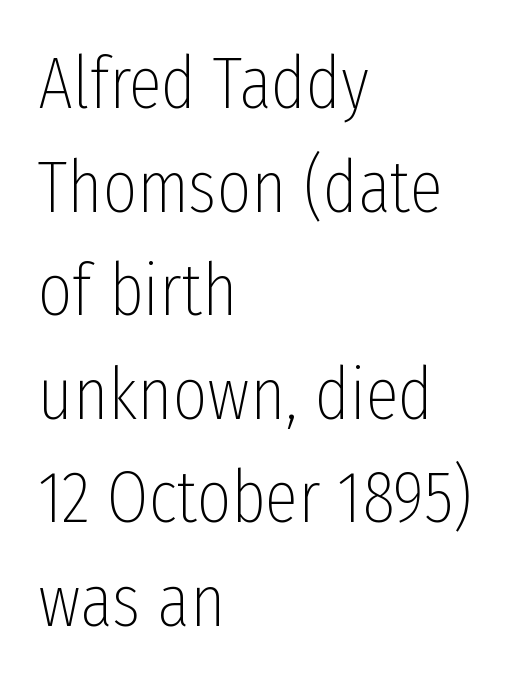
Q: Is the text bold? A: No.
Q: Is the text italic (slanted)? A: No, it is upright.
Q: Is the typeface a serif or a sans-serif typeface? A: Sans-serif.
Q: Is the text underlined? A: No.
Q: How is the paragraph aligned? A: Left-aligned.
Q: Is the spacing between letters normal or unusually wide? A: Normal.
Q: Is the spacing between lines tight, normal or loose? A: Normal.
Q: Width (condensed, normal, or wide)? A: Condensed.
Q: Stroke contrast? A: Low.
Q: x-height? A: Medium.
Q: Monospaced? A: No.
